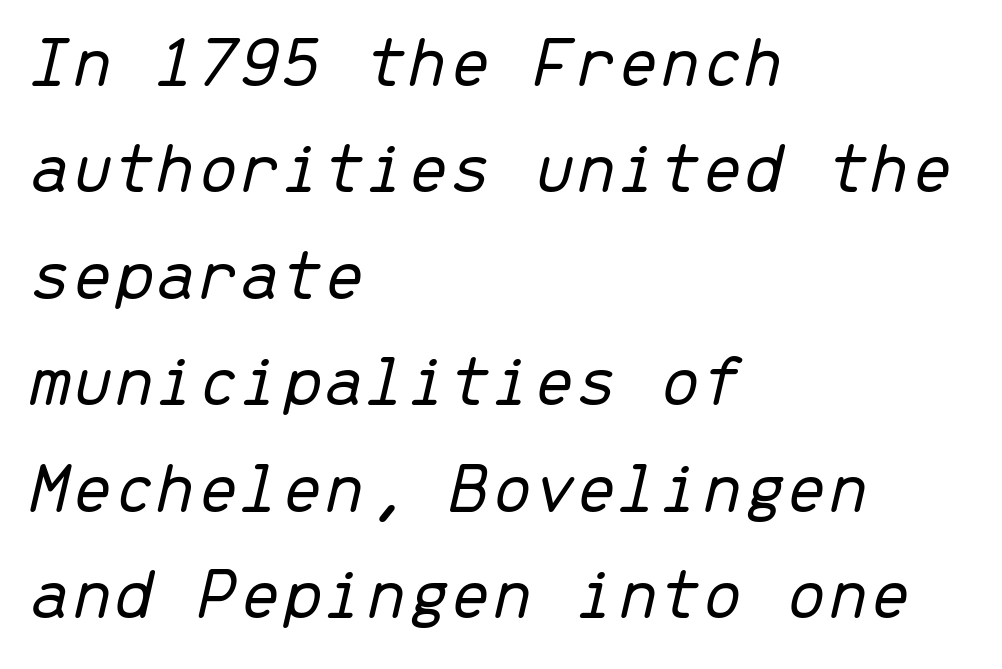
Here the designer chose a console-style face with uniform glyph widths. Style check: oblique. Rows of type keep a routine distance in the vertical direction. Bare-footed words on every line. The type is set solid horizontally, with unmodified tracking. The face looks like a standard text weight, possibly lighter.
